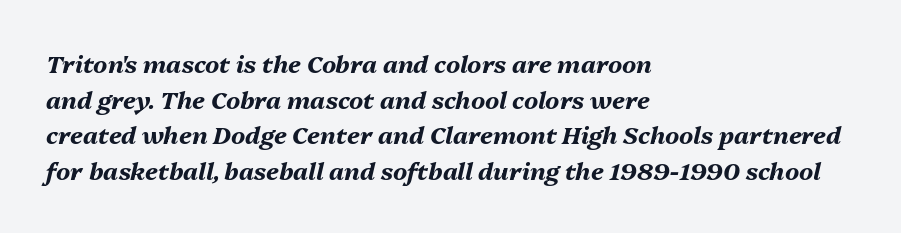
{"italic": "yes", "lean": "right", "slant_degrees": 13, "bold": "yes", "underline": "no", "align": "left", "line_spacing": "normal", "line_spacing_ratio": 1.48, "letter_spacing": "normal", "letter_spacing_em": 0.0, "glyph_px": 24}
